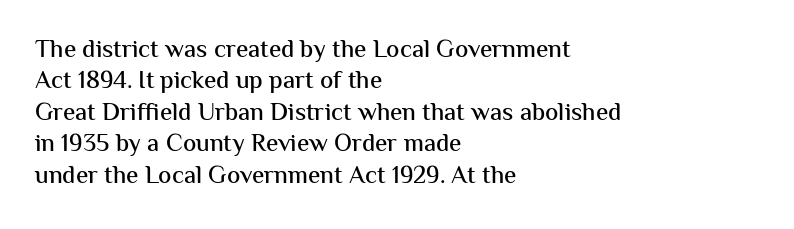
The space directly below the letters is spotless. Whoever set this chose a conventional vertical rhythm. The typesetter chose a ragged-right arrangement here. Posture: straight, roman, zero tilt. Standard letterfit; no display-style spreading of the glyphs.
